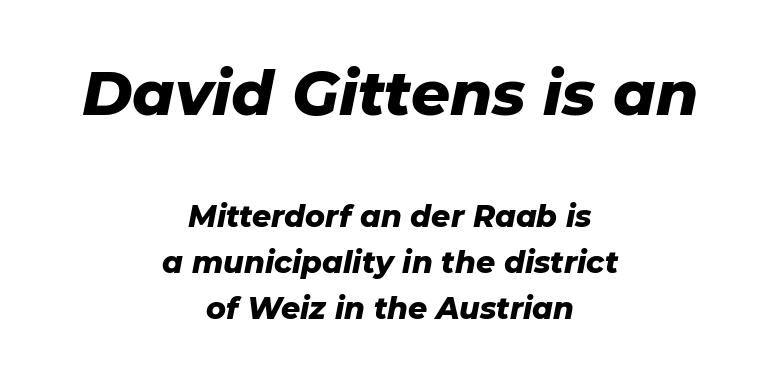
The image shows 61 px heavy type, italic (leaning right); set centered, normal line spacing (1.53x), normal letter spacing, not underlined; the first (top) block is 2.03x larger; low stroke contrast and a medium x-height.
